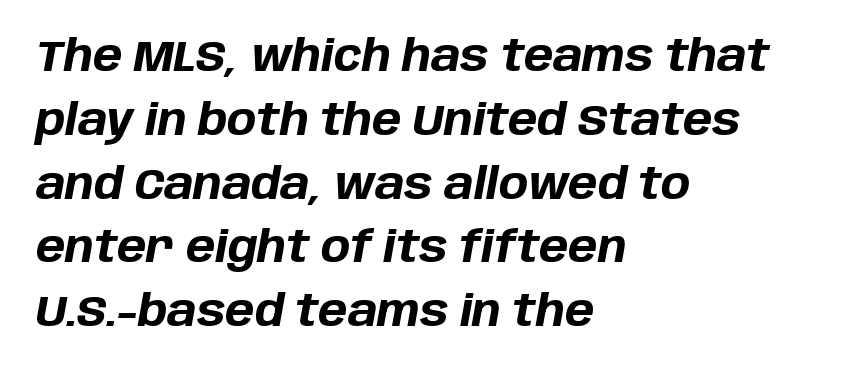
Q: Is the text bold? A: Yes.
Q: Is the text italic (slanted)? A: Yes, it leans right by about 10 degrees.
Q: Is the text underlined? A: No.
Q: How is the paragraph aligned? A: Left-aligned.
Q: Is the spacing between letters normal or unusually wide? A: Normal.
Q: Is the spacing between lines tight, normal or loose? A: Normal.
Q: Width (condensed, normal, or wide)? A: Normal.
Q: Stroke contrast? A: Low.
Q: x-height? A: Large.
Q: Monospaced? A: No.
